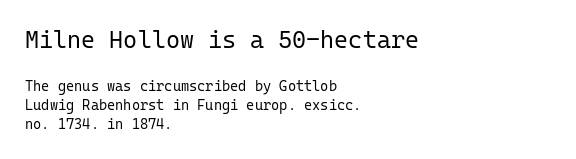
{"italic": "no", "bold": "no", "underline": "no", "align": "left", "line_spacing": "normal", "line_spacing_ratio": 1.39, "letter_spacing": "normal", "letter_spacing_em": 0.0, "larger_block": "first", "size_ratio": 1.71, "glyph_px": 24}
